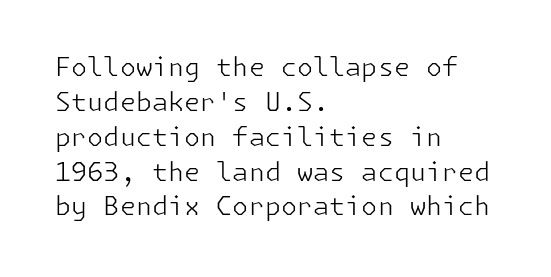
{"italic": "no", "bold": "no", "underline": "no", "align": "left", "line_spacing": "normal", "line_spacing_ratio": 1.34, "letter_spacing": "normal", "letter_spacing_em": 0.0, "glyph_px": 26}
